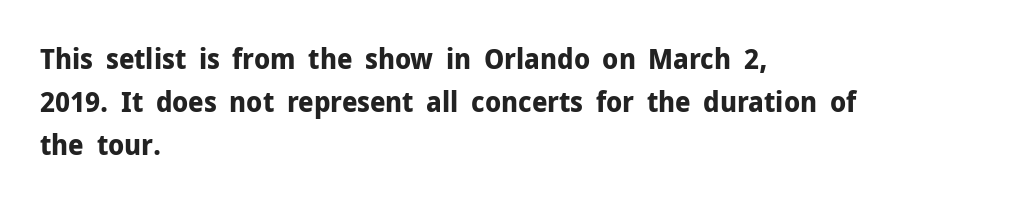
Q: Is the text bold? A: Yes.
Q: Is the text italic (slanted)? A: No, it is upright.
Q: Is the typeface a serif or a sans-serif typeface? A: Sans-serif.
Q: Is the text underlined? A: No.
Q: How is the paragraph aligned? A: Left-aligned.
Q: Is the spacing between letters normal or unusually wide? A: Normal.
Q: Is the spacing between lines tight, normal or loose? A: Normal.
Q: Width (condensed, normal, or wide)? A: Normal.
Q: Stroke contrast? A: Low.
Q: x-height? A: Medium.
Q: Monospaced? A: No.
